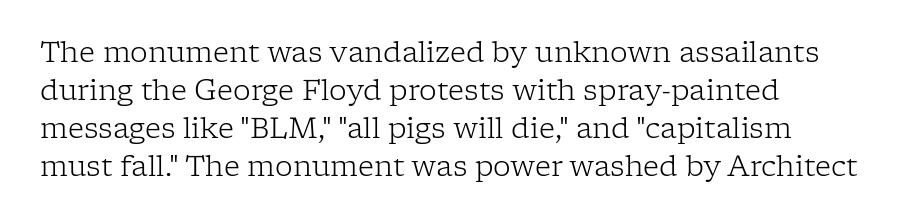
Counters stay open thanks to moderate or lighter strokes. Horizontal bands of white between lines are of average thickness. Underline: absent. Visually the block forms a straight wall on the left and a jagged coastline on the right. The typography opts for an upright posture over an oblique one. A typesetter would call this proportional, since set widths differ per character.
